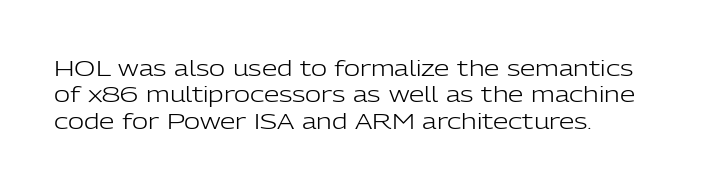
Short note: letters normally spaced. The typography opts for an upright posture over an oblique one. The typesetting does not lean heavy: it is not bold. Nobody drew a line under any word here.
